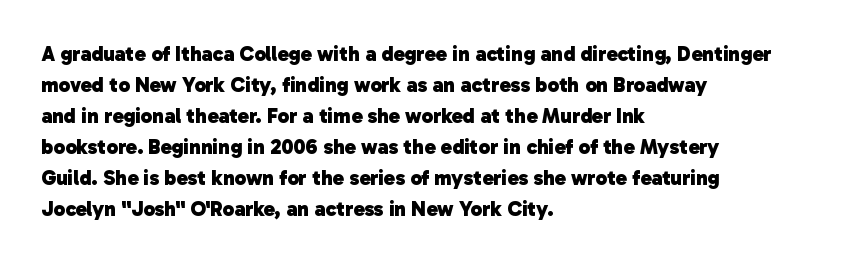
The image shows 21 px bold type; set left-aligned, normal line spacing (1.48x), normal letter spacing, not underlined.
